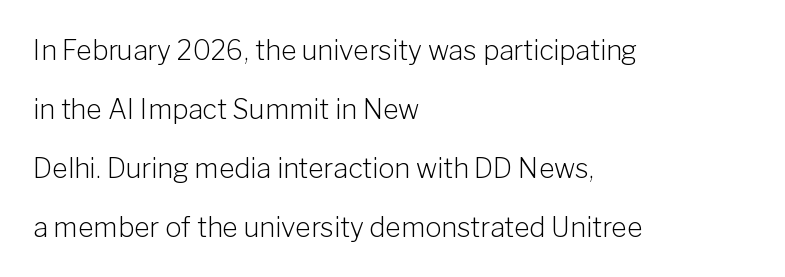
{"italic": "no", "bold": "no", "underline": "no", "align": "left", "line_spacing": "loose", "line_spacing_ratio": 2.18, "letter_spacing": "normal", "letter_spacing_em": 0.0, "glyph_px": 27}
